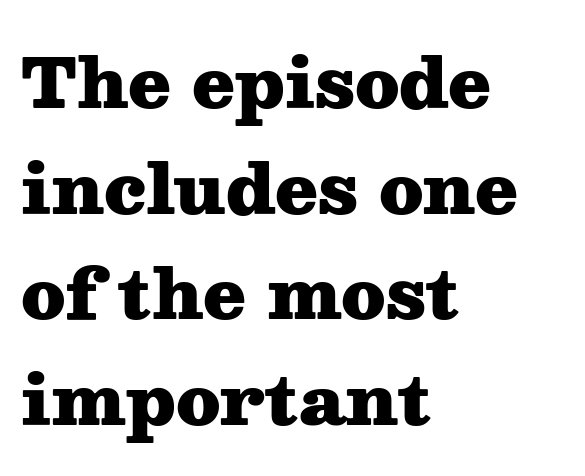
The image shows 69 px heavy, wide serif type, upright; set left-aligned, normal line spacing (1.53x), normal letter spacing, not underlined; medium stroke contrast and a medium x-height.
